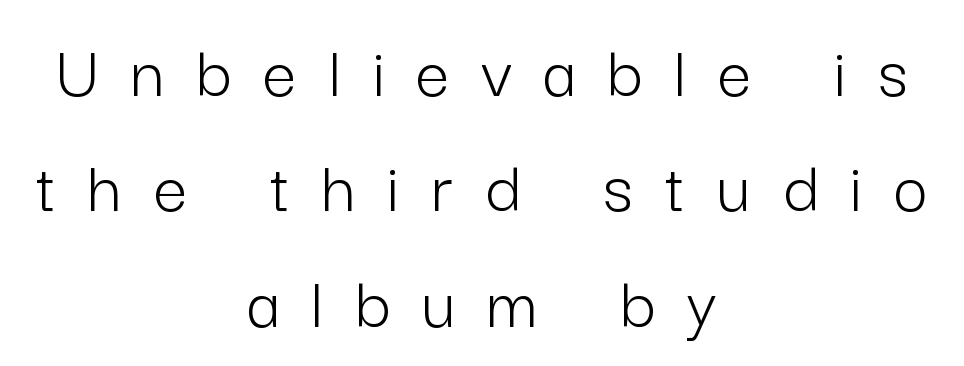
{"serif": "no", "italic": "no", "bold": "no", "weight": "light", "width": "normal", "stroke_contrast": "low", "x_height": "medium", "monospaced": "no", "underline": "no", "align": "center", "line_spacing": "normal", "line_spacing_ratio": 1.54, "letter_spacing": "wide", "letter_spacing_em": 0.43, "glyph_px": 75}
